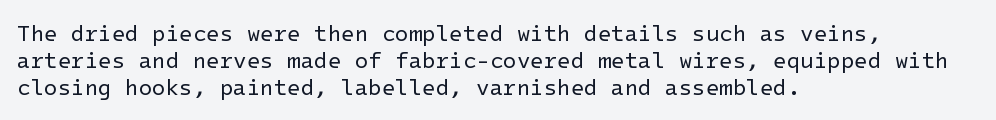
Beneath every word, the page is bare. The lettering holds an erect, upright posture throughout. Caption: face not bold, strokes unweighted. The gaps between neighbouring characters are ordinary and unremarkable.
